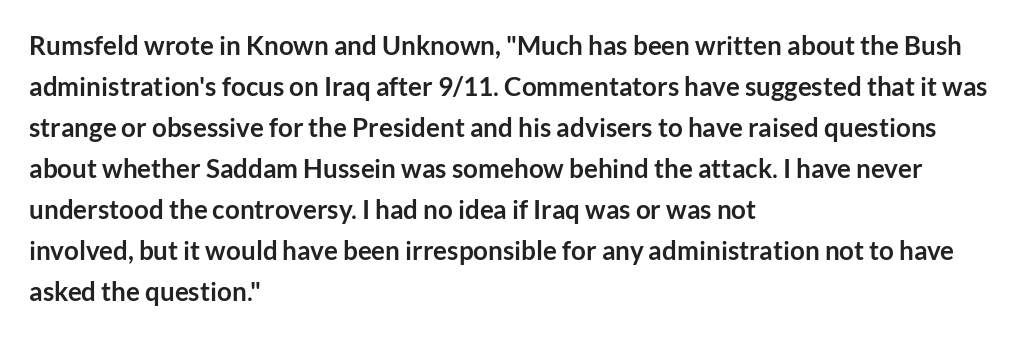
Q: Is the text bold? A: Yes.
Q: Is the text italic (slanted)? A: No, it is upright.
Q: Is the text underlined? A: No.
Q: How is the paragraph aligned? A: Left-aligned.
Q: Is the spacing between letters normal or unusually wide? A: Normal.
Q: Is the spacing between lines tight, normal or loose? A: Normal.
